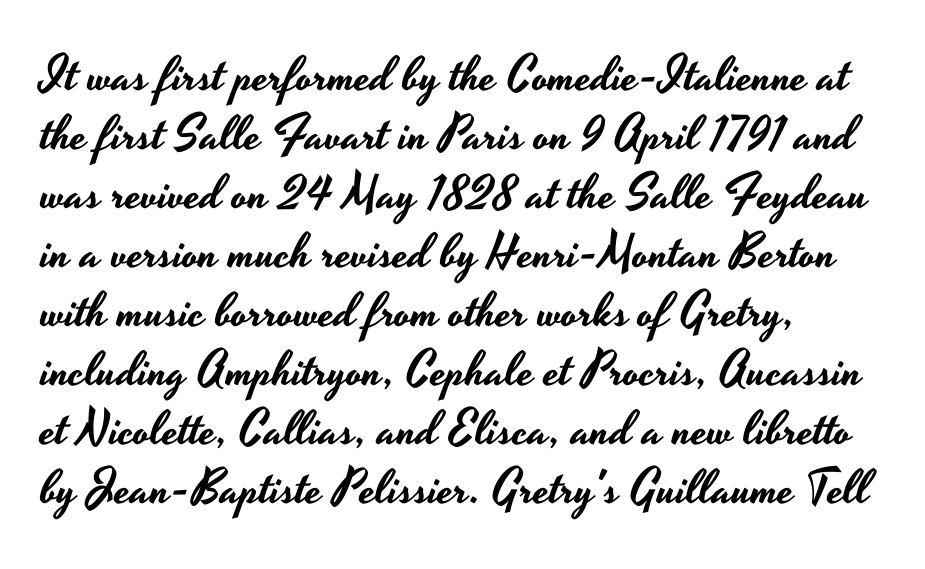
The image shows 48 px wide sans-serif type; set left-aligned, line spacing 1.23x, normal letter spacing, not underlined; low stroke contrast and a small x-height.
